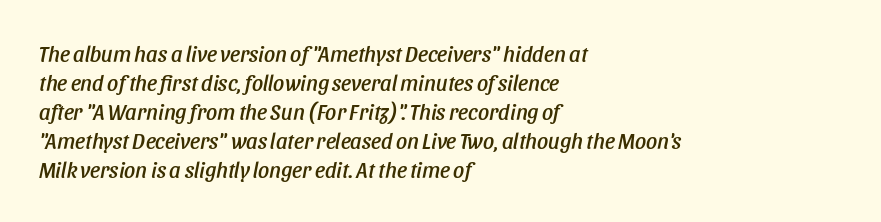
{"italic": "yes", "lean": "right", "slant_degrees": 11, "underline": "no", "align": "left", "line_spacing": "normal", "line_spacing_ratio": 1.32, "letter_spacing": "normal", "letter_spacing_em": 0.0, "glyph_px": 22}
